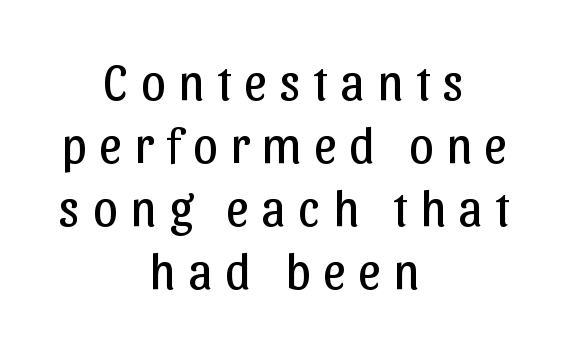
Q: Is the text bold? A: No.
Q: Is the text italic (slanted)? A: No, it is upright.
Q: Is the typeface a serif or a sans-serif typeface? A: Sans-serif.
Q: Is the text underlined? A: No.
Q: How is the paragraph aligned? A: Centered.
Q: Is the spacing between letters normal or unusually wide? A: Unusually wide.
Q: Is the spacing between lines tight, normal or loose? A: Normal.
Q: Width (condensed, normal, or wide)? A: Normal.
Q: Stroke contrast? A: Low.
Q: x-height? A: Medium.
Q: Monospaced? A: No.
